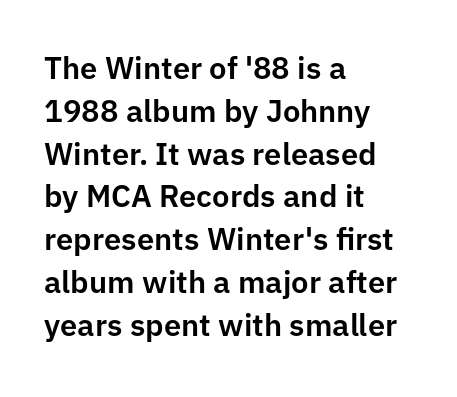
{"serif": "no", "italic": "no", "width": "normal", "stroke_contrast": "low", "x_height": "medium", "monospaced": "no", "underline": "no", "align": "left", "line_spacing": "normal", "line_spacing_ratio": 1.38, "letter_spacing": "normal", "letter_spacing_em": 0.0, "glyph_px": 31}
